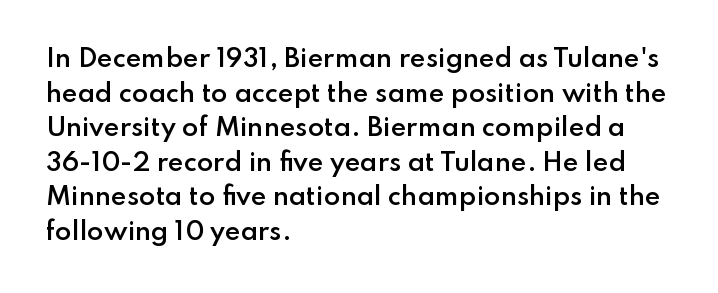
Inter-character spacing is left at the font's built-in metrics. Is there any slant? The stems are plumb. Reading down the block, your eye returns to a fixed left position each line. A semibold gives these letters moderate extra thickness, short of bold.
